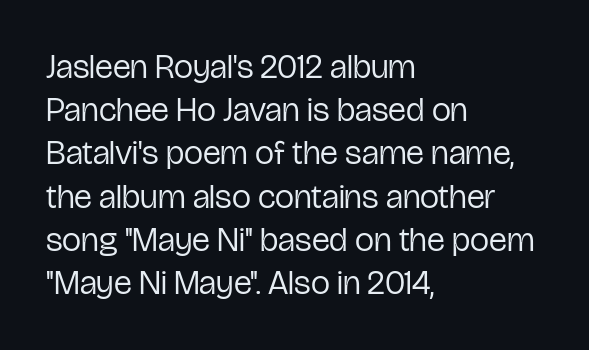
{"serif": "no", "italic": "no", "bold": "no", "weight": "regular", "width": "condensed", "stroke_contrast": "low", "x_height": "medium", "monospaced": "no", "underline": "no", "align": "left", "line_spacing": "normal", "line_spacing_ratio": 1.27, "letter_spacing": "normal", "letter_spacing_em": 0.0, "glyph_px": 34}
